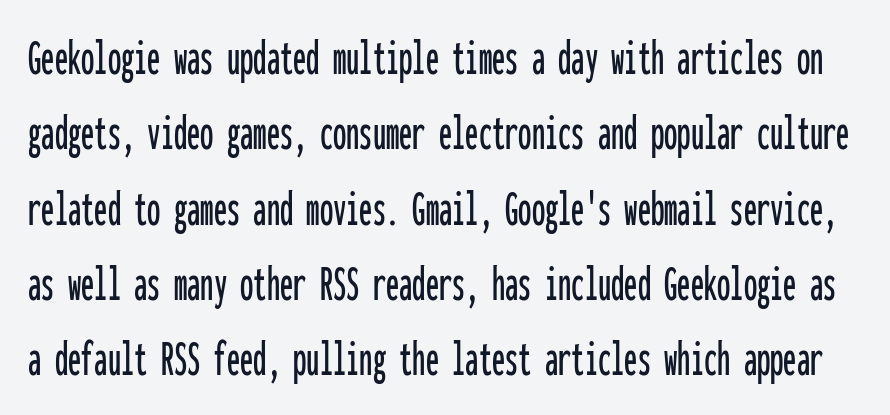
The image shows 53 px condensed sans-serif type, upright, monospaced; set normal line spacing (1.42x), normal letter spacing, not underlined; low stroke contrast and a medium x-height.
